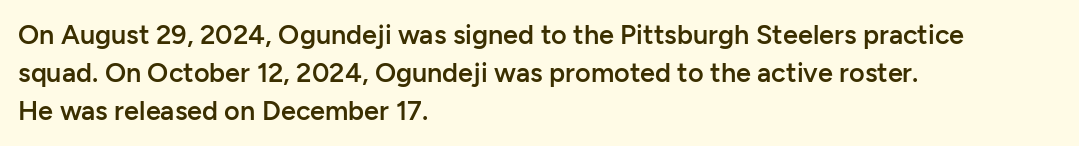
The lines sit at an ordinary, default distance from one another. Compared with typical body copy, the letter spacing here is the same. Casual observation: everything's shoved over to the left. The lettering stays uniformly vertical, giving the passage a roman look.
